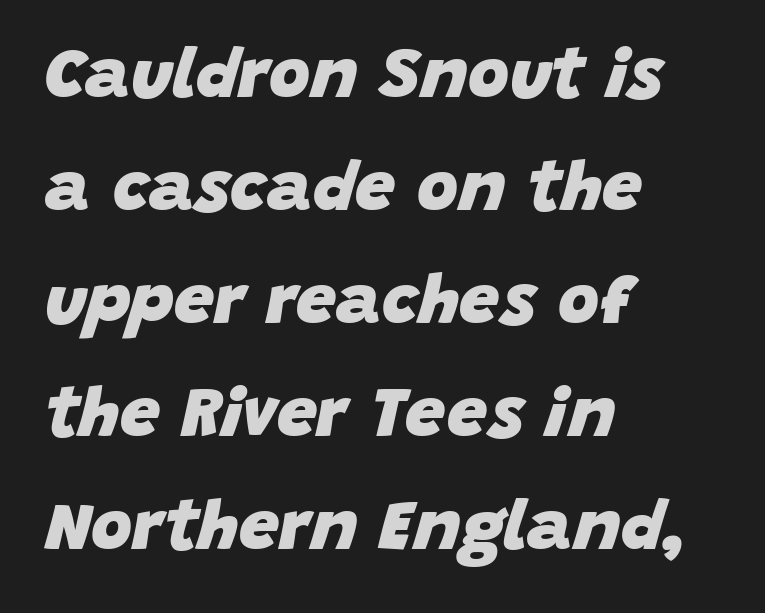
The image shows 71 px heavy type, italic (leaning right); set left-aligned, normal line spacing (1.59x), normal letter spacing, not underlined; low stroke contrast and a large x-height.
